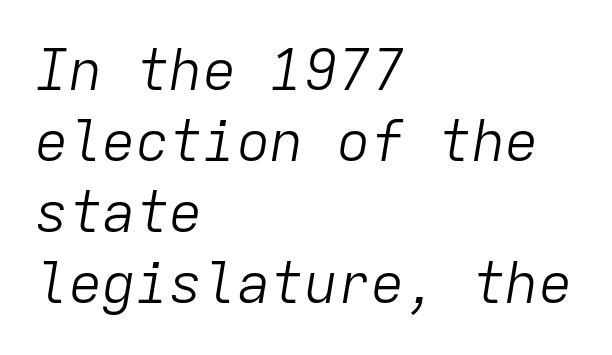
The image shows 56 px light type, italic (leaning right), monospaced; set left-aligned, normal line spacing (1.27x), normal letter spacing, not underlined; low stroke contrast and a medium x-height.
